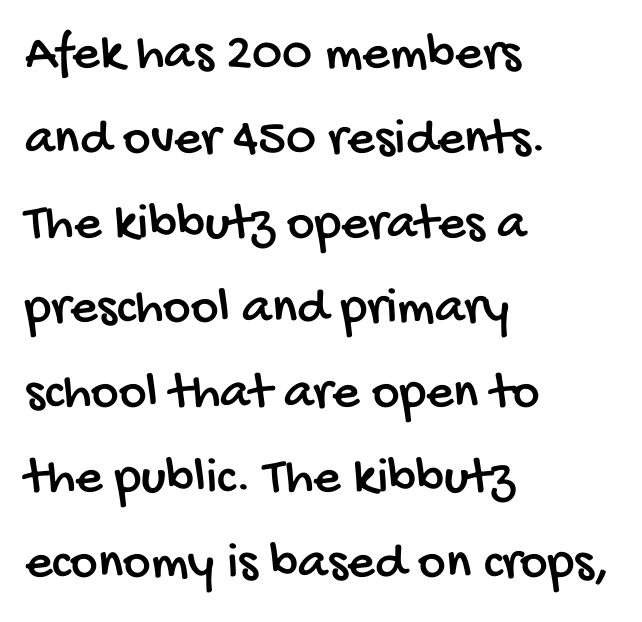
The image shows 53 px condensed sans-serif type; set left-aligned, normal line spacing (1.6x), normal letter spacing, not underlined; low stroke contrast and a large x-height.
